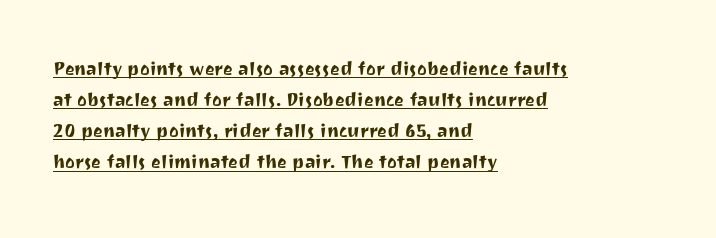
The image shows 23 px text type, upright; set left-aligned, normal line spacing (1.35x), normal letter spacing, underlined.
